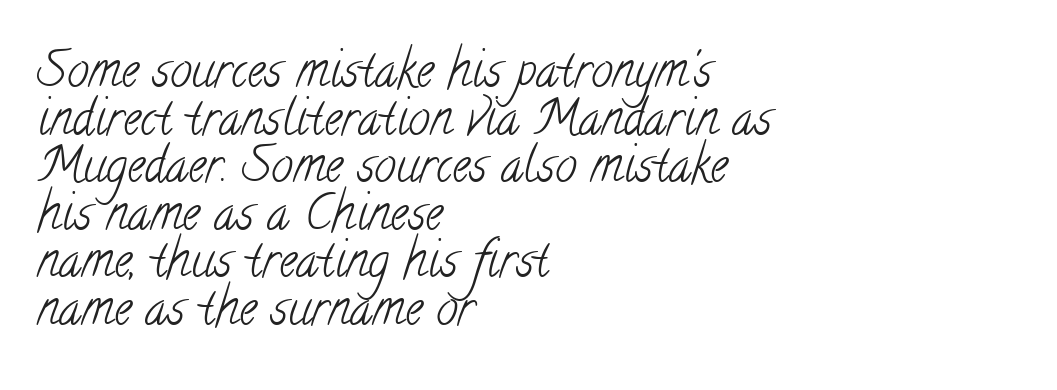
A typesetter would call this leading minimal, almost set solid. Counters stay open thanks to moderate or lighter strokes. You can tell from the footed stems that serif type was used. Reading down the block, your eye returns to a fixed left position each line. The gap between lines stays unmarked. Here the designer chose a conventional face with non-uniform glyph widths.
